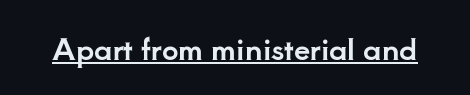
The image shows 29 px serif type, upright; set normal letter spacing, underlined; low stroke contrast and a small x-height.
